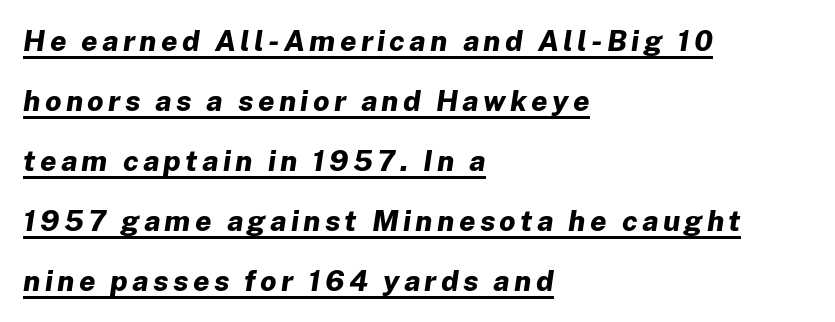
Q: Is the text bold? A: Yes.
Q: Is the text italic (slanted)? A: Yes, it leans right by about 8 degrees.
Q: Is the text underlined? A: Yes.
Q: How is the paragraph aligned? A: Left-aligned.
Q: Is the spacing between lines tight, normal or loose? A: Loose.
Q: Width (condensed, normal, or wide)? A: Normal.
Q: Stroke contrast? A: Low.
Q: x-height? A: Medium.
Q: Monospaced? A: No.
